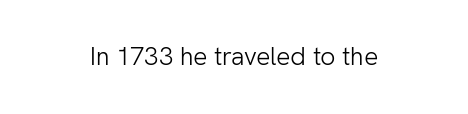
The rendering keeps characters at their native spacing. The font sits on the lighter half of the weight spectrum, regular included. Quick note: underline off. Is there any slant? The stems are plumb.
